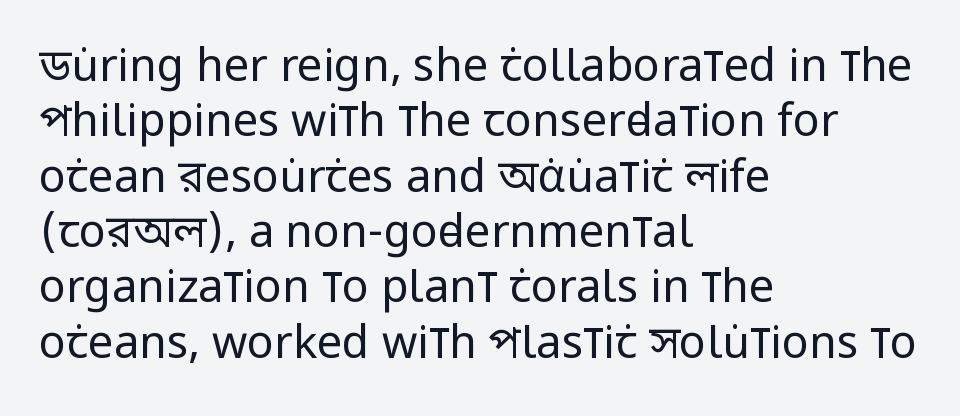
The image shows 45 px regular-weight, condensed sans-serif type, upright; set left-aligned, line spacing 1.23x, normal letter spacing, not underlined; low stroke contrast and a large x-height.
